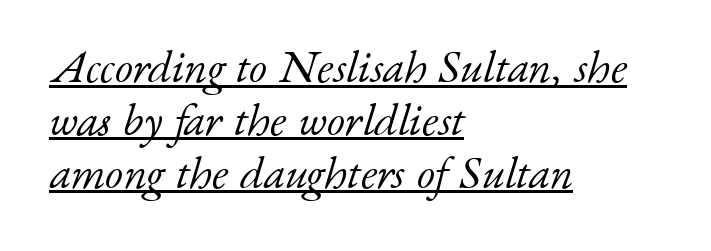
{"serif": "yes", "italic": "yes", "lean": "right", "slant_degrees": 17, "bold": "no", "weight": "light", "width": "normal", "stroke_contrast": "low", "x_height": "small", "monospaced": "no", "underline": "yes", "align": "left", "line_spacing": "tight", "line_spacing_ratio": 1.15, "letter_spacing": "normal", "letter_spacing_em": 0.0, "glyph_px": 46}
